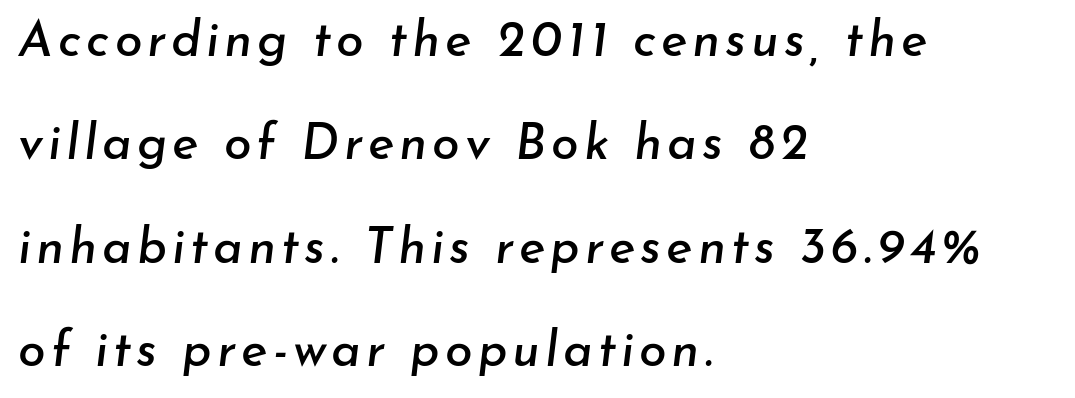
{"italic": "yes", "lean": "right", "slant_degrees": 7, "width": "normal", "stroke_contrast": "low", "x_height": "small", "monospaced": "no", "underline": "no", "align": "left", "line_spacing": "loose", "line_spacing_ratio": 2.07, "glyph_px": 50}
